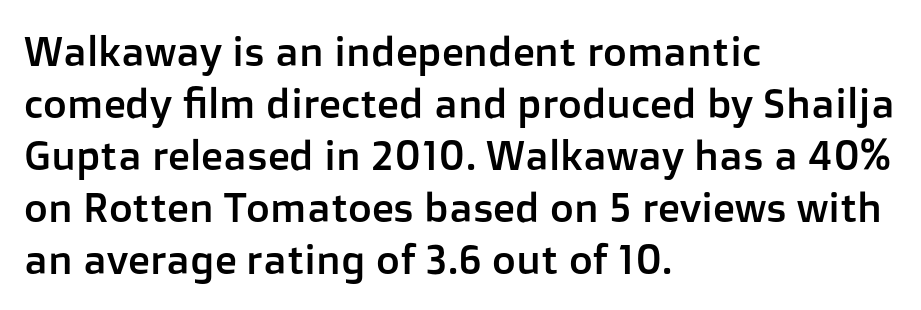
The image shows 41 px sans-serif type, upright; set left-aligned, normal line spacing (1.27x), normal letter spacing, not underlined; low stroke contrast and a medium x-height.
